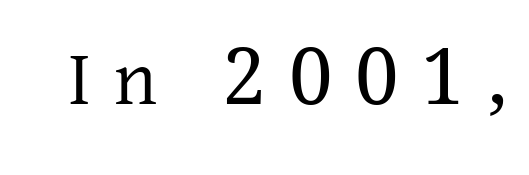
The image shows 78 px regular-weight serif type, upright; set unusually wide letter spacing (+0.29 em), not underlined; low stroke contrast and a medium x-height.
